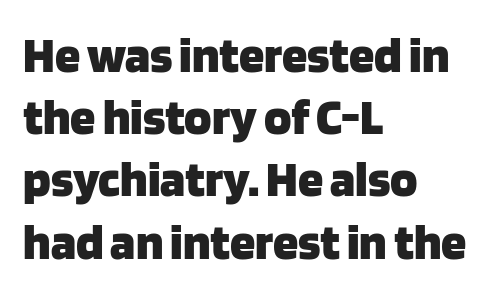
{"serif": "no", "italic": "no", "bold": "yes", "weight": "heavy", "width": "normal", "stroke_contrast": "low", "x_height": "large", "monospaced": "no", "underline": "no", "align": "left", "line_spacing_ratio": 1.22, "letter_spacing": "normal", "letter_spacing_em": 0.0, "glyph_px": 51}
